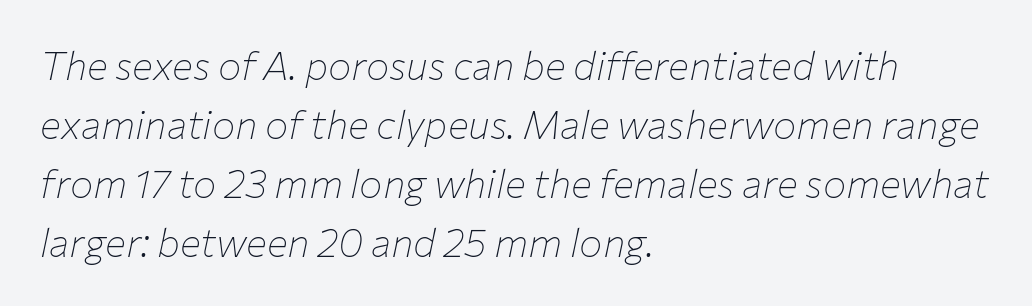
The image shows 39 px thin type, italic (leaning right); set left-aligned, normal line spacing (1.51x), normal letter spacing, not underlined; low stroke contrast and a medium x-height.
